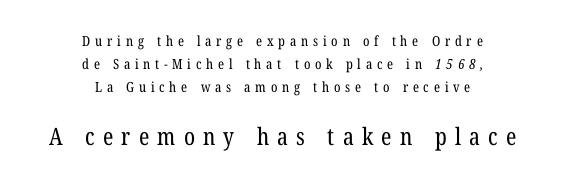
The image shows 24 px text type; set centered, normal line spacing (1.63x), unusually wide letter spacing (+0.34 em), not underlined; the second (bottom) block is 1.71x larger.
